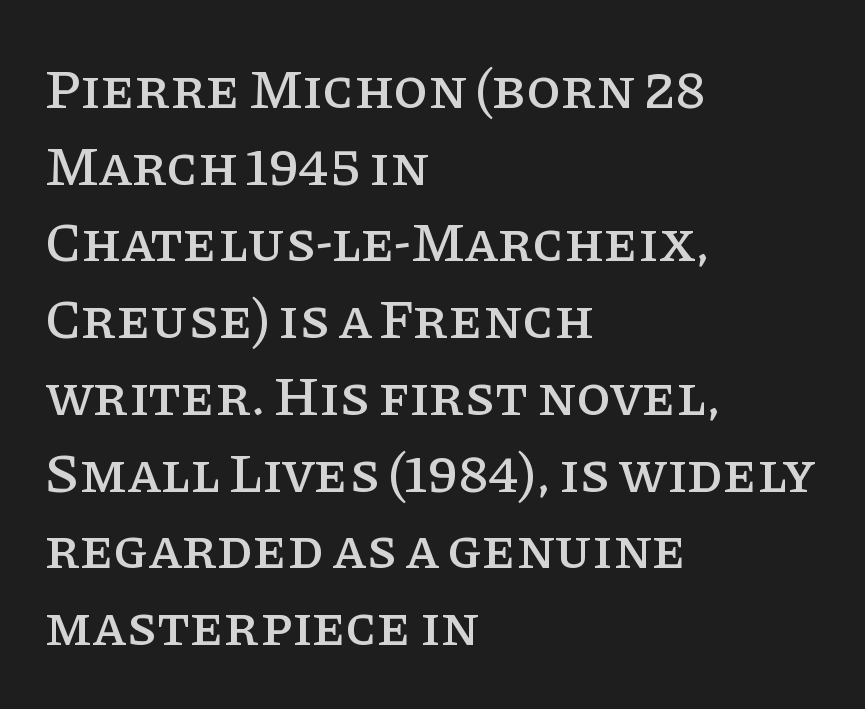
Rows of type keep a routine distance in the vertical direction. A student would call this left alignment; a typographer would say flush left, rag right. These lines are rendered in a variable-pitch font. Plain, unruled lines of type. A roman cut, with each character standing at attention. The rendering shows small feet on the letterforms — a serif design.
